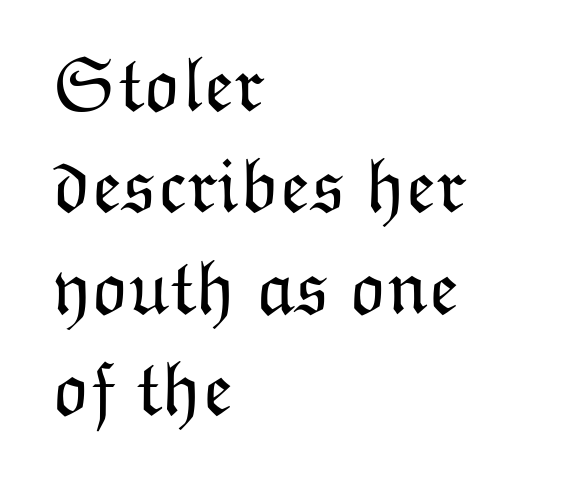
Q: Is the text bold? A: No.
Q: Is the text italic (slanted)? A: No, it is upright.
Q: Is the text underlined? A: No.
Q: How is the paragraph aligned? A: Left-aligned.
Q: Is the spacing between letters normal or unusually wide? A: Normal.
Q: Is the spacing between lines tight, normal or loose? A: Normal.
Q: Width (condensed, normal, or wide)? A: Normal.
Q: Stroke contrast? A: Low.
Q: x-height? A: Medium.
Q: Monospaced? A: No.
